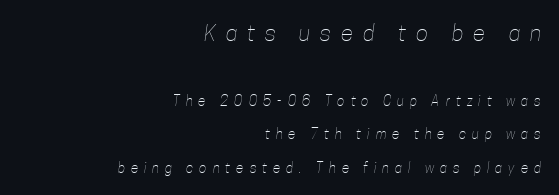
Q: Is the text bold? A: No.
Q: Is the text underlined? A: No.
Q: How is the paragraph aligned? A: Right-aligned.
Q: Is the spacing between letters normal or unusually wide? A: Unusually wide.
Q: Is the spacing between lines tight, normal or loose? A: Loose.
Q: Which block of text is set in a larger size, the first (top) or the second (bottom)? A: The first (top) one.
